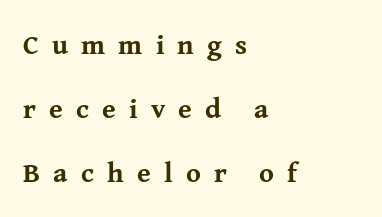
The image shows 28 px bold serif type, upright; set left-aligned, loose line spacing (2.29x), unusually wide letter spacing (+0.47 em), not underlined; medium stroke contrast and a medium x-height.
